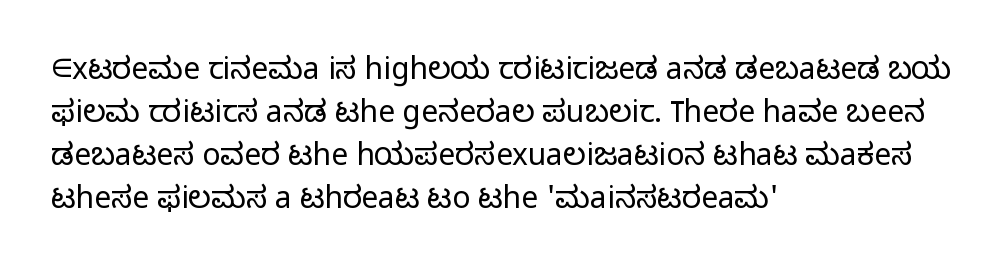
{"serif": "no", "italic": "no", "bold": "no", "weight": "light", "width": "normal", "stroke_contrast": "low", "x_height": "medium", "monospaced": "no", "underline": "no", "align": "left", "line_spacing": "normal", "line_spacing_ratio": 1.43, "letter_spacing": "normal", "letter_spacing_em": 0.0, "glyph_px": 30}
